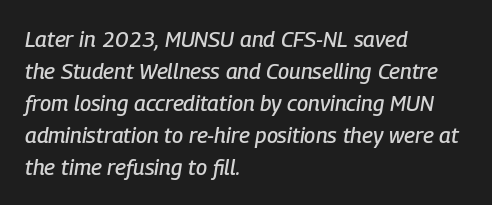
These lines sit exactly where default settings would place them. Tracking value appears to be zero — textbook default spacing. These lines are set flush left with a ragged right edge. The passage shown is not underscored anywhere. Compared with ordinary roman type, these characters are visibly tilted.
